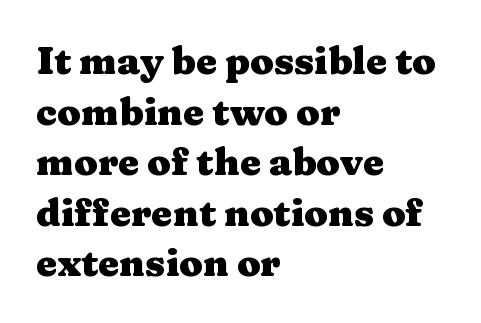
The image shows 38 px heavy, wide serif type, upright; set left-aligned, normal line spacing (1.33x), normal letter spacing, not underlined; medium stroke contrast and a medium x-height.
